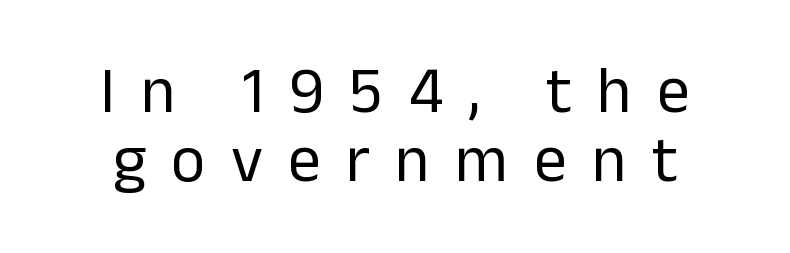
{"serif": "no", "italic": "no", "bold": "no", "weight": "regular", "width": "normal", "stroke_contrast": "low", "x_height": "medium", "monospaced": "no", "underline": "no", "align": "center", "line_spacing": "tight", "line_spacing_ratio": 1.06, "letter_spacing": "wide", "letter_spacing_em": 0.39, "glyph_px": 65}
